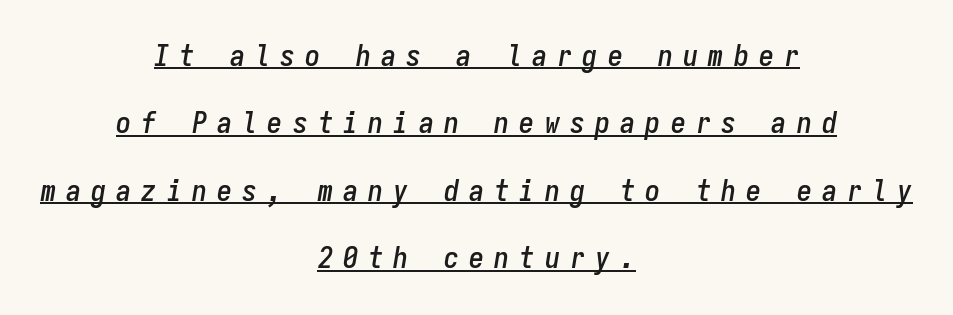
The face used here is monospaced, like something from a code editor. Each line of the rendering has a horizontal stroke beneath the glyphs. The lettering tilts uniformly, giving the passage an italic look. The lines are spread far apart with generous leading. The tracking reads as deliberately expanded to a designer's eye. These lines are centered, leaving both edges ragged.
